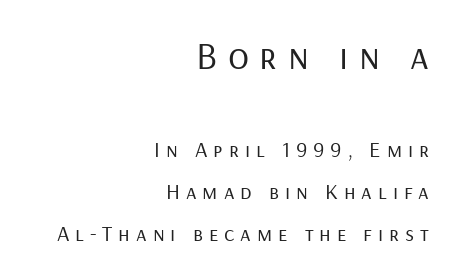
The image shows 39 px regular-weight sans-serif type, upright; set right-aligned, loose line spacing (1.9x), unusually wide letter spacing (+0.27 em), not underlined; the first (top) block is 1.77x larger; low stroke contrast and a medium x-height.
